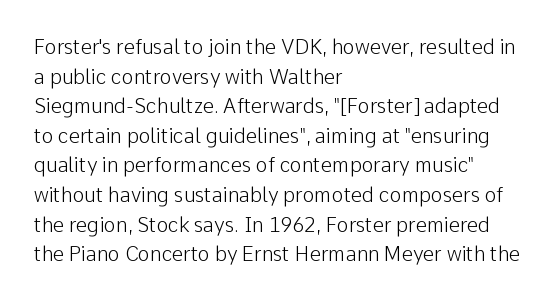
The image shows 20 px text type, upright; set left-aligned, normal line spacing (1.48x), normal letter spacing, not underlined.
